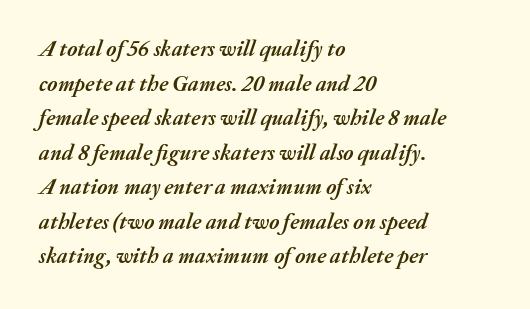
{"italic": "yes", "lean": "right", "slant_degrees": 20, "bold": "yes", "underline": "no", "align": "left", "line_spacing": "normal", "line_spacing_ratio": 1.57, "letter_spacing": "normal", "letter_spacing_em": 0.0, "glyph_px": 22}
